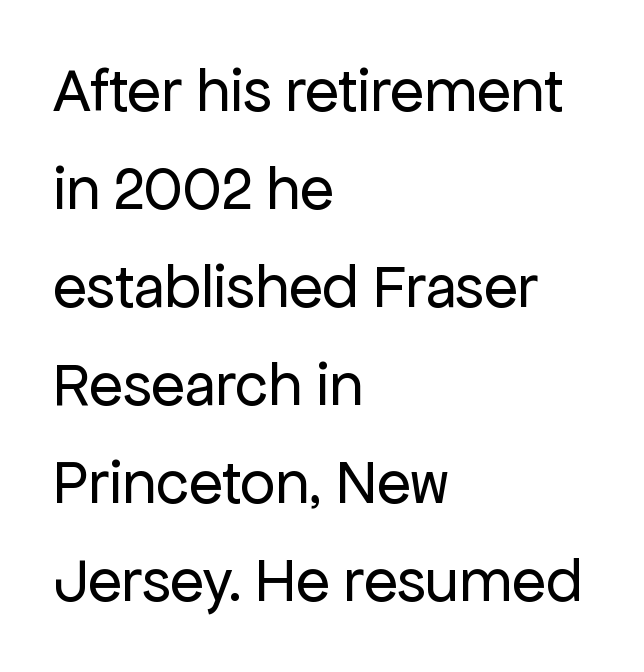
{"serif": "no", "italic": "no", "bold": "no", "weight": "regular", "width": "normal", "stroke_contrast": "low", "x_height": "medium", "monospaced": "no", "underline": "no", "align": "left", "line_spacing": "normal", "line_spacing_ratio": 1.58, "letter_spacing": "normal", "letter_spacing_em": 0.0, "glyph_px": 62}
